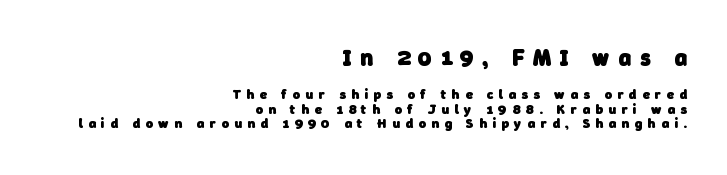
The face used here is rendered with a markedly widened letterfit. Plain, unruled lines of type. Vertically, the passage feels compressed, each row crowding the next. I'd describe the lettering as bold — thick and assertive.
